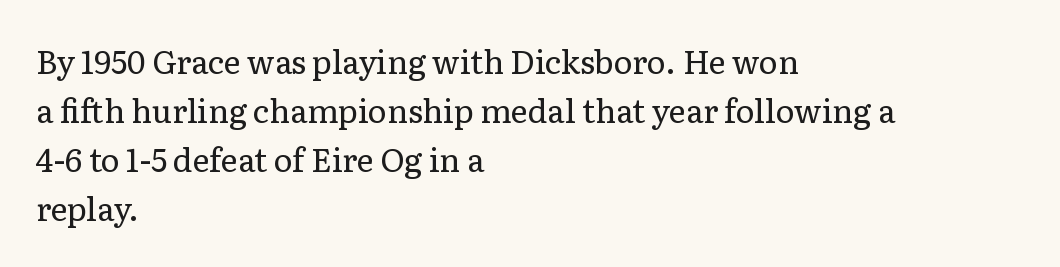
You can tell from the footed stems that serif type was used. Teacher's note: observe the even left margin — that is flush-left alignment. The strokes carry an ordinary text weight at most. What's the leading like? Ordinary, nothing unusual. Type without underlining. Vertical strokes here are truly vertical.
